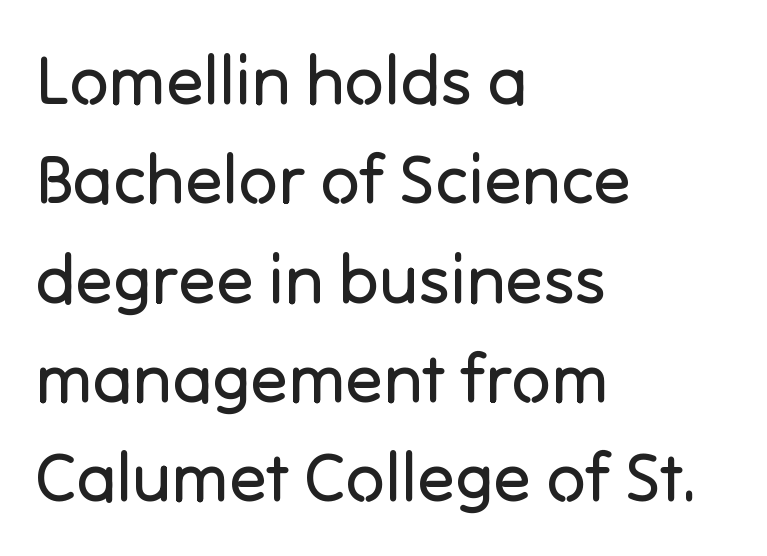
Q: Is the text bold? A: No.
Q: Is the text italic (slanted)? A: No, it is upright.
Q: Is the typeface a serif or a sans-serif typeface? A: Sans-serif.
Q: Is the text underlined? A: No.
Q: How is the paragraph aligned? A: Left-aligned.
Q: Is the spacing between letters normal or unusually wide? A: Normal.
Q: Is the spacing between lines tight, normal or loose? A: Normal.
Q: Width (condensed, normal, or wide)? A: Normal.
Q: Stroke contrast? A: Low.
Q: x-height? A: Medium.
Q: Monospaced? A: No.
